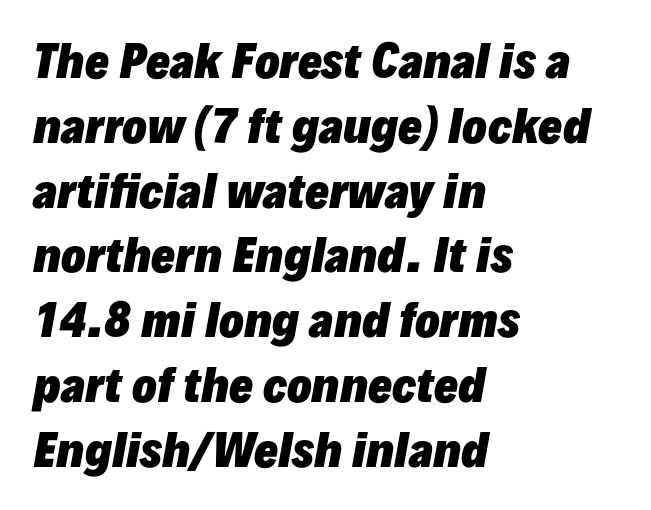
The image shows 45 px heavy type, italic (leaning right); set left-aligned, normal line spacing (1.44x), normal letter spacing, not underlined; low stroke contrast and a medium x-height.
